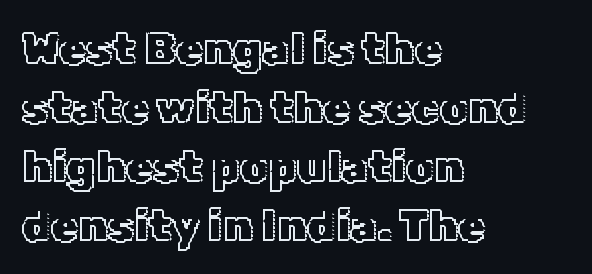
The image shows 44 px text type, upright; set left-aligned, normal line spacing (1.34x), normal letter spacing, not underlined; a medium x-height.
